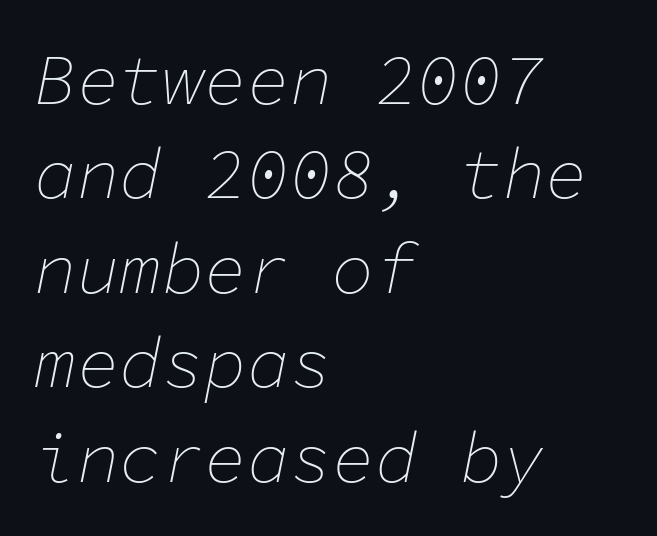
{"italic": "yes", "lean": "right", "slant_degrees": 11, "bold": "no", "weight": "thin", "width": "normal", "stroke_contrast": "low", "x_height": "medium", "monospaced": "yes", "underline": "no", "align": "left", "line_spacing": "normal", "line_spacing_ratio": 1.33, "letter_spacing": "normal", "letter_spacing_em": 0.0, "glyph_px": 71}
